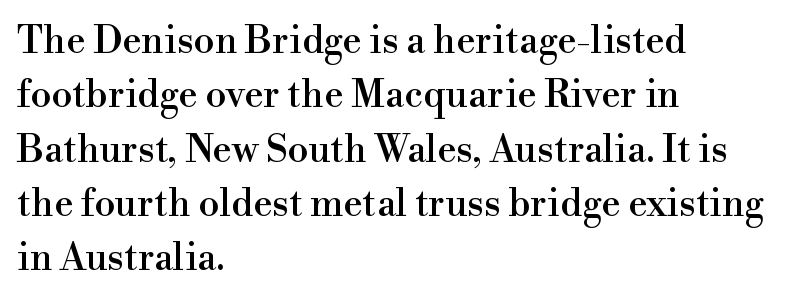
The block of text has a typical density, with ordinary space between rows. Think of a printed novel: that variable character pitch is what you see here. The passage shown is not underscored anywhere. Posture: upright roman. The letters carry serifs — small finishing strokes at the ends of their stems. The setting favours the left margin, as ordinary paragraphs usually do.
